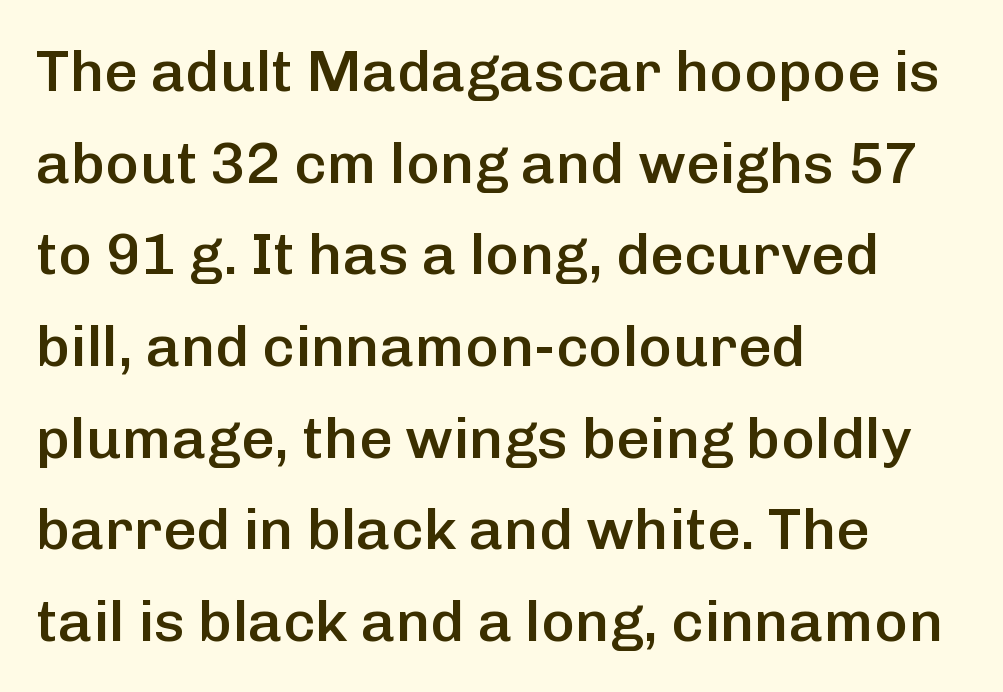
The image shows 58 px semibold sans-serif type, upright; set left-aligned, normal line spacing (1.58x), normal letter spacing, not underlined; low stroke contrast and a medium x-height.
